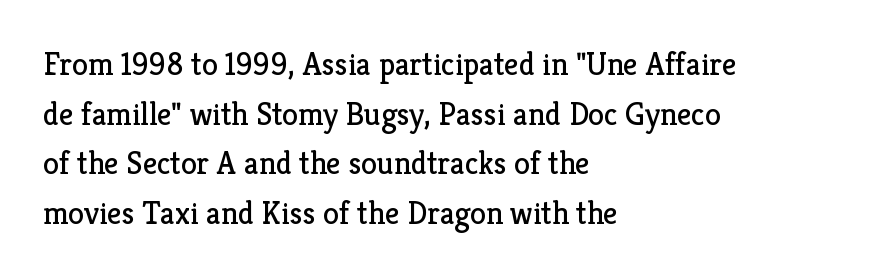
The passage shown is typed in a proportional face where columns would drift. Each word holds together tightly as a unit, with standard inter-letter gaps. Vertical strokes here are truly vertical. Line starts are locked; line ends wander.
